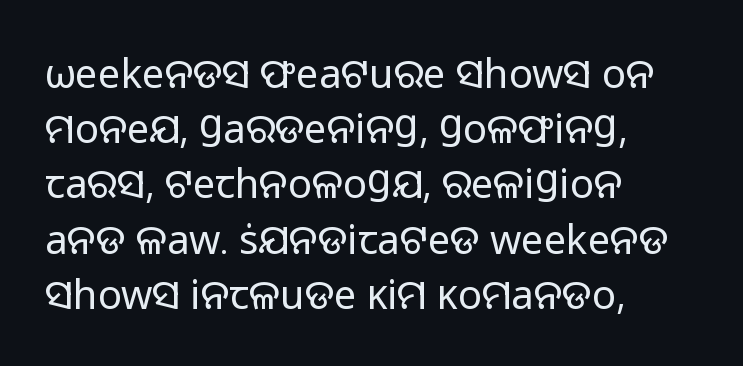
Q: Is the text bold? A: No.
Q: Is the text italic (slanted)? A: No, it is upright.
Q: Is the typeface a serif or a sans-serif typeface? A: Sans-serif.
Q: Is the text underlined? A: No.
Q: How is the paragraph aligned? A: Left-aligned.
Q: Is the spacing between letters normal or unusually wide? A: Normal.
Q: Is the spacing between lines tight, normal or loose? A: Normal.
Q: Width (condensed, normal, or wide)? A: Normal.
Q: Stroke contrast? A: Low.
Q: x-height? A: Medium.
Q: Monospaced? A: No.
